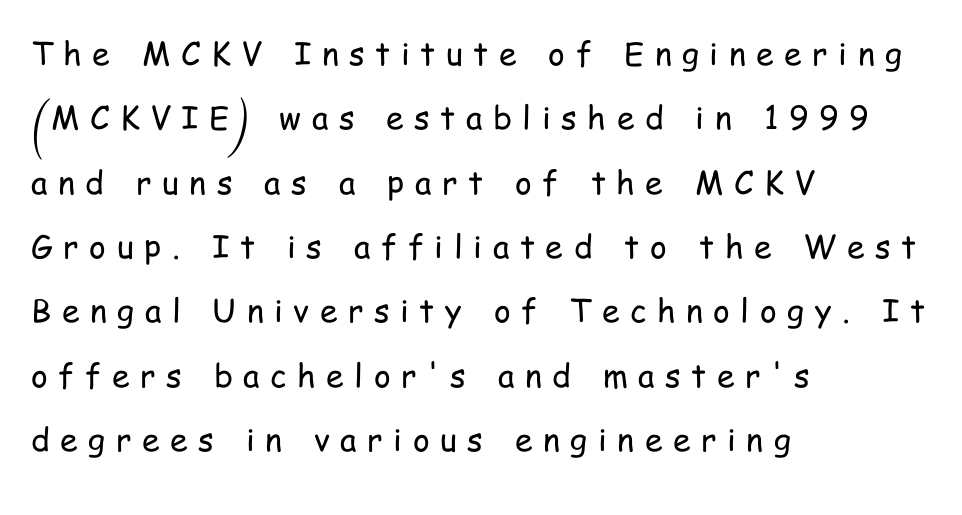
The image shows 32 px regular-weight, condensed sans-serif type, upright; set left-aligned, loose line spacing (2.01x), unusually wide letter spacing (+0.33 em), not underlined; low stroke contrast and a medium x-height.
